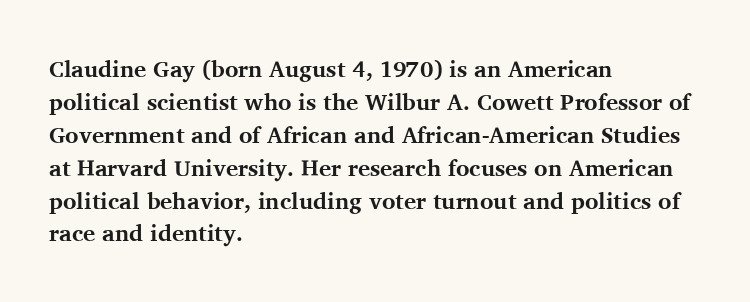
The gaps between neighbouring characters are ordinary and unremarkable. A dark, heavy texture on the line: the type is bold. Leftover space on each line is placed entirely after the last word. Reading down the column, the eye jumps a familiar distance to each next line. This is the regular roman posture of the typeface.
